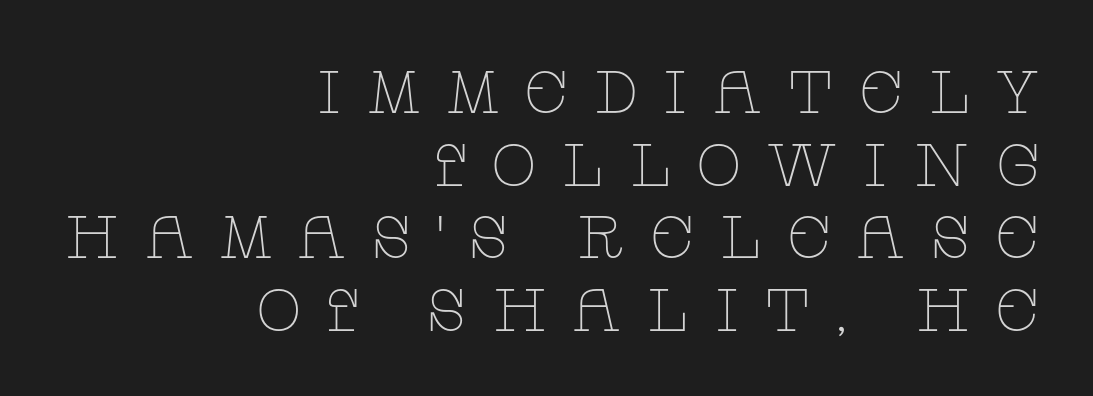
{"serif": "yes", "italic": "no", "bold": "no", "weight": "thin", "width": "wide", "stroke_contrast": "low", "x_height": "large", "monospaced": "no", "underline": "no", "align": "right", "line_spacing_ratio": 1.21, "letter_spacing": "wide", "letter_spacing_em": 0.41, "glyph_px": 60}
